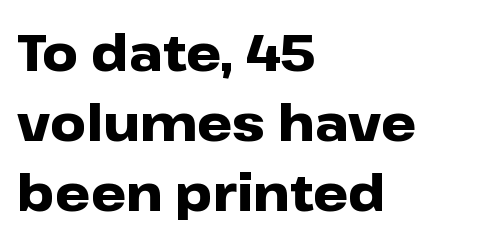
{"serif": "no", "italic": "no", "bold": "yes", "weight": "heavy", "width": "wide", "stroke_contrast": "low", "x_height": "medium", "monospaced": "no", "underline": "no", "align": "left", "line_spacing": "normal", "line_spacing_ratio": 1.4, "letter_spacing": "normal", "letter_spacing_em": 0.0, "glyph_px": 50}
